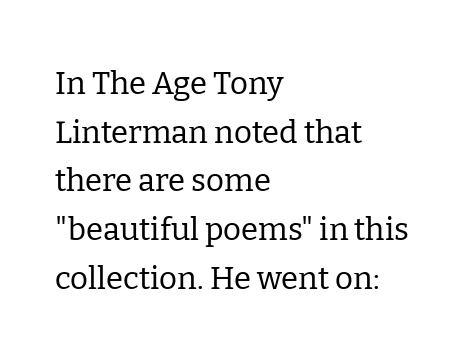
The image shows 31 px regular-weight serif type, upright; set left-aligned, normal line spacing (1.57x), normal letter spacing, not underlined; low stroke contrast and a medium x-height.
